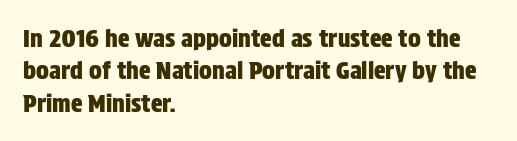
Q: Is the text italic (slanted)? A: No, it is upright.
Q: Is the text underlined? A: No.
Q: How is the paragraph aligned? A: Left-aligned.
Q: Is the spacing between letters normal or unusually wide? A: Normal.
Q: Is the spacing between lines tight, normal or loose? A: Normal.
